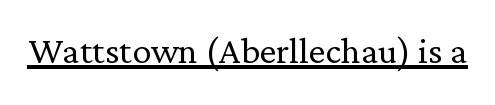
This is underlined copy, the kind a proofreader might mark for attention. The lettering holds an erect, upright posture throughout. A quiet, ordinary-to-light weight characterises the typeface. The horizontal fit of the characters is conventional and even. Type style note: has serifs.
